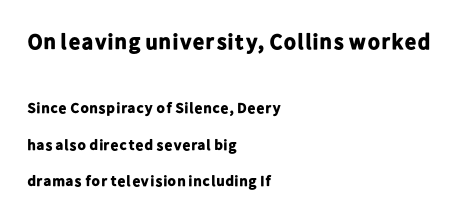
Q: Is the text bold? A: Yes.
Q: Is the text italic (slanted)? A: No, it is upright.
Q: Is the text underlined? A: No.
Q: How is the paragraph aligned? A: Left-aligned.
Q: Is the spacing between letters normal or unusually wide? A: Normal.
Q: Is the spacing between lines tight, normal or loose? A: Loose.
Q: Which block of text is set in a larger size, the first (top) or the second (bottom)? A: The first (top) one.
